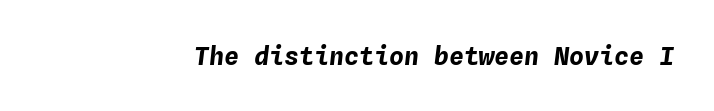
Stroke thickness is high; the sample reads as a true bold. Italic? Definitely — the glyphs are oblique. Has an underline been added? It has not. The type is set solid horizontally, with unmodified tracking.
